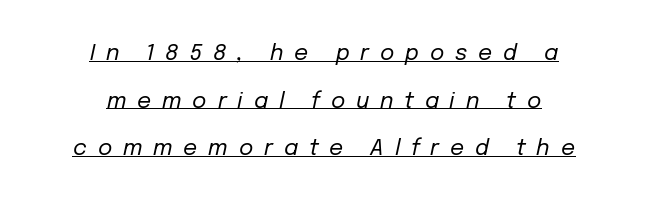
The weight would be labelled regular, book, light, or lighter still. Characters follow at a spacing far wider than the type designer built in. The paragraph shown floats in the horizontal middle. The passage shown is underscored from start to finish. The axis of the letterforms is tilted away from vertical. This sample trades compactness for vertical openness between lines.
